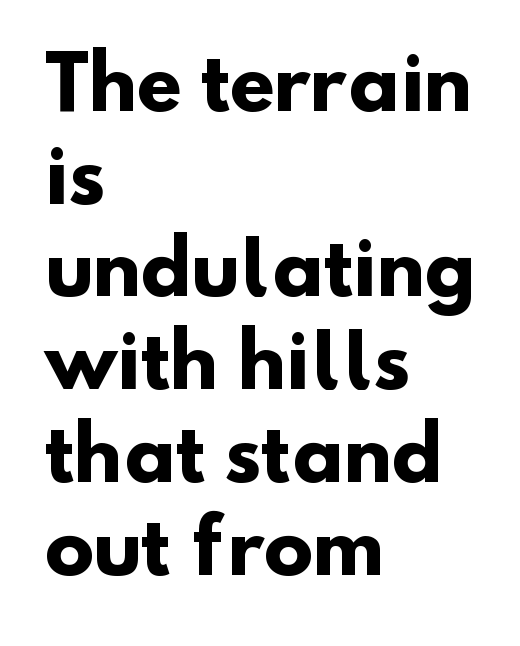
Typographic density is high because the face is bold. Classification — sans serif. The block of text has a typical density, with ordinary space between rows. Typeset ragged right — the left edge is the straight one.
